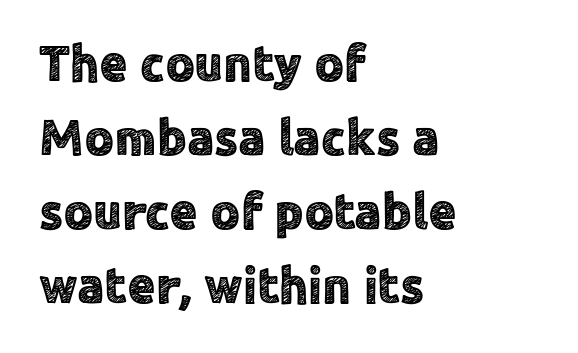
The image shows 51 px sans-serif type, upright; set left-aligned, normal line spacing (1.45x), normal letter spacing, not underlined; a medium x-height.
